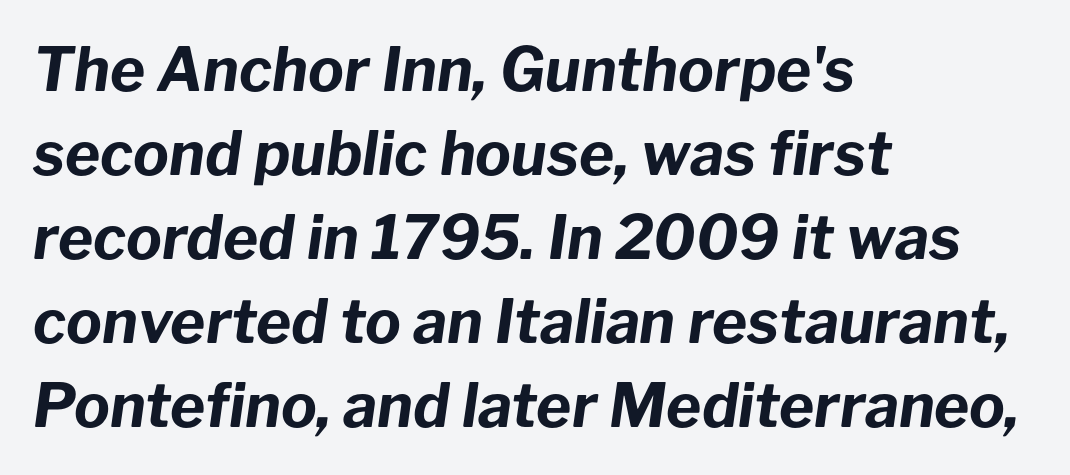
Which margin do the lines hug? The left one — the right edge is uneven. I'd describe the lettering as bold — thick and assertive. Regular leading. The letters advance in unequal steps, a hallmark of proportional type. The foot of each line stays bare and open. In terms of letterspacing, this is plain default setting.
